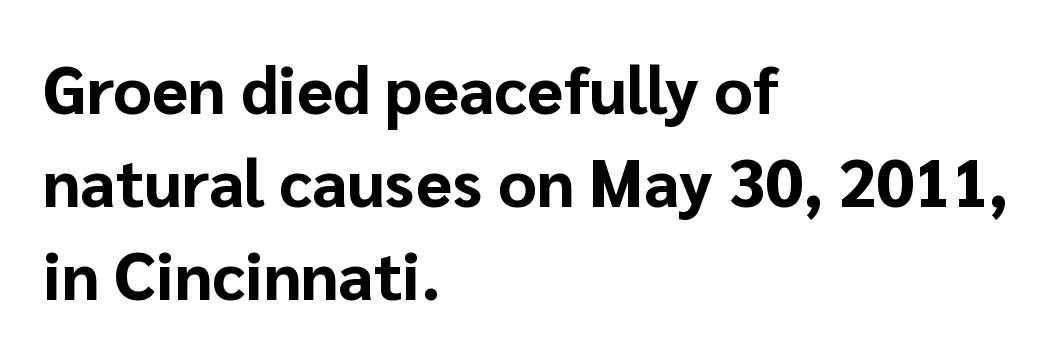
The image shows 66 px bold sans-serif type, upright; set left-aligned, normal line spacing (1.41x), normal letter spacing, not underlined; low stroke contrast and a medium x-height.
